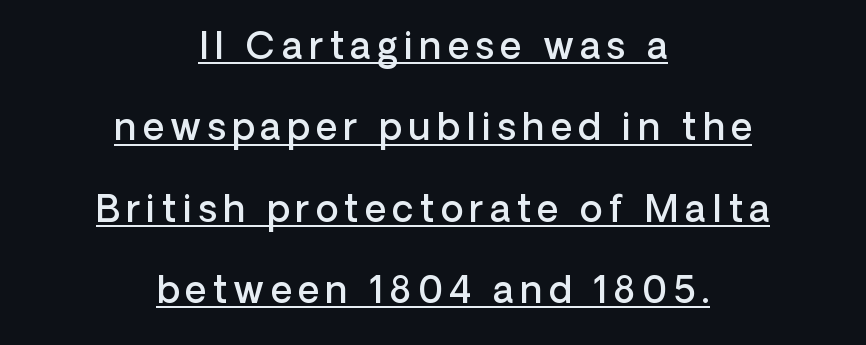
Q: Is the text bold? A: Semi-bold.
Q: Is the text italic (slanted)? A: No, it is upright.
Q: Is the typeface a serif or a sans-serif typeface? A: Sans-serif.
Q: Is the text underlined? A: Yes.
Q: How is the paragraph aligned? A: Centered.
Q: Is the spacing between lines tight, normal or loose? A: Loose.
Q: Width (condensed, normal, or wide)? A: Normal.
Q: Stroke contrast? A: Low.
Q: x-height? A: Medium.
Q: Monospaced? A: No.
